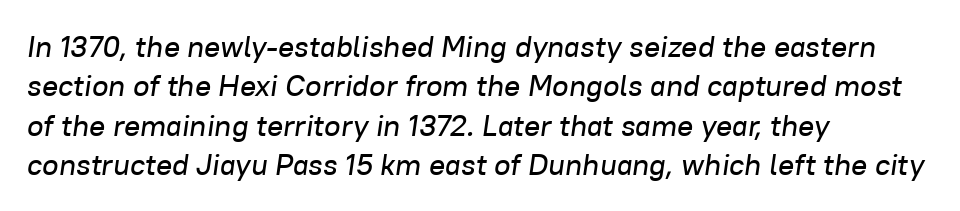
The image shows 30 px text type, italic (leaning right); set left-aligned, normal line spacing (1.31x), normal letter spacing, not underlined; low stroke contrast and a medium x-height.
